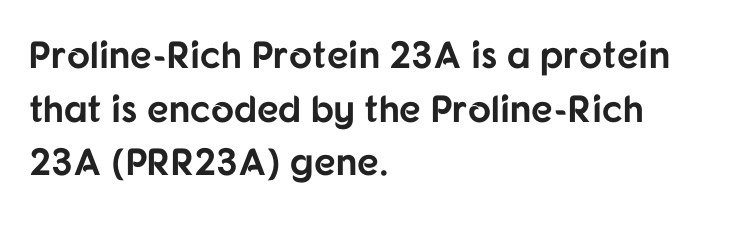
The image shows 38 px bold sans-serif type, upright; set left-aligned, normal line spacing (1.41x), normal letter spacing, not underlined; low stroke contrast and a medium x-height.
